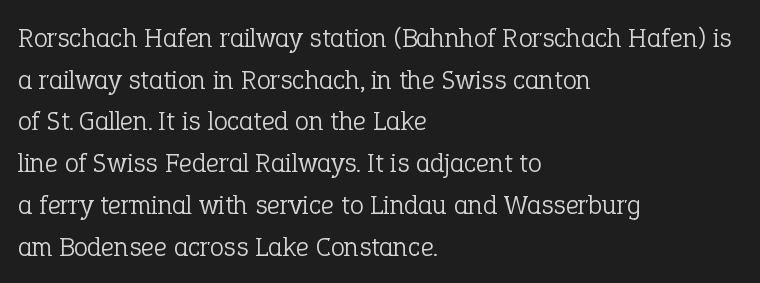
Q: Is the text bold? A: No.
Q: Is the text italic (slanted)? A: No, it is upright.
Q: Is the typeface a serif or a sans-serif typeface? A: Serif.
Q: Is the text underlined? A: No.
Q: How is the paragraph aligned? A: Left-aligned.
Q: Is the spacing between letters normal or unusually wide? A: Normal.
Q: Is the spacing between lines tight, normal or loose? A: Normal.
Q: Width (condensed, normal, or wide)? A: Normal.
Q: Stroke contrast? A: Low.
Q: x-height? A: Medium.
Q: Monospaced? A: No.
